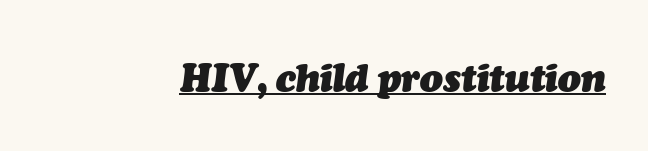
Heavy, bold letterforms. Inter-character spacing is left at the font's built-in metrics. Style check: oblique. A rule runs beneath these lines of type. Is this a fixed-width face? No — the glyphs have proportional, varying widths.
